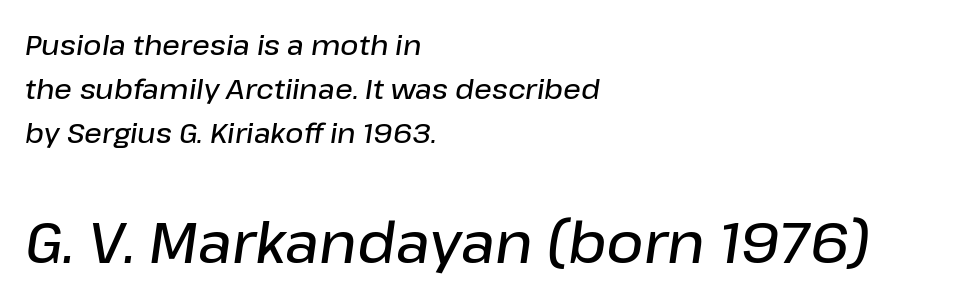
{"italic": "yes", "lean": "right", "slant_degrees": 8, "bold": "semi", "weight": "semibold", "width": "normal", "stroke_contrast": "low", "x_height": "medium", "monospaced": "no", "underline": "no", "align": "left", "line_spacing": "normal", "line_spacing_ratio": 1.57, "letter_spacing": "normal", "letter_spacing_em": 0.0, "larger_block": "second", "size_ratio": 2.04, "glyph_px": 57}
